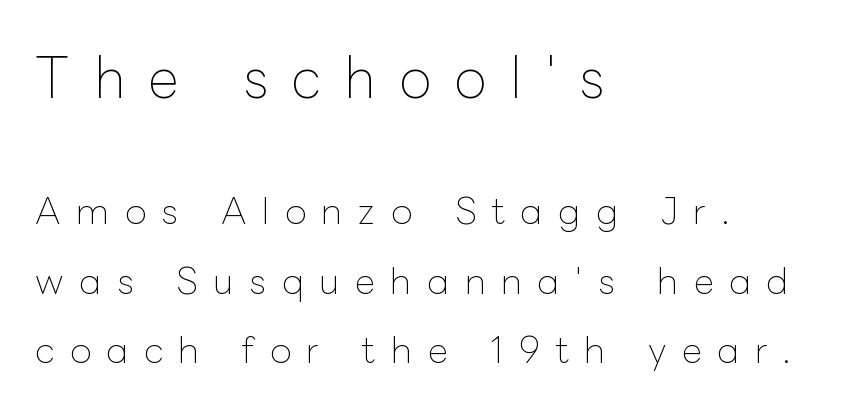
The image shows 53 px thin type, upright; set left-aligned, loose line spacing (1.99x), unusually wide letter spacing (+0.44 em), not underlined; the first (top) block is 1.51x larger; low stroke contrast and a medium x-height.
